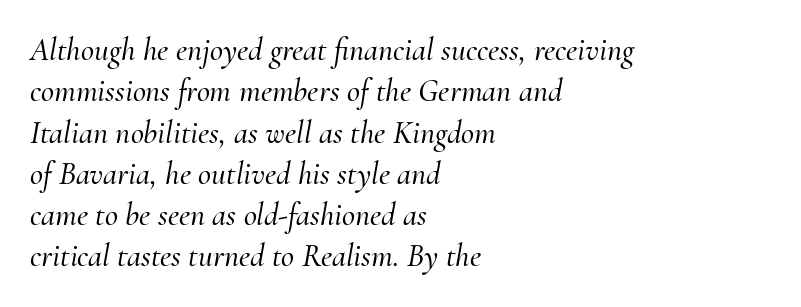
The image shows 32 px serif type, italic (leaning right); set left-aligned, normal line spacing (1.29x), normal letter spacing, not underlined; medium stroke contrast and a small x-height.
